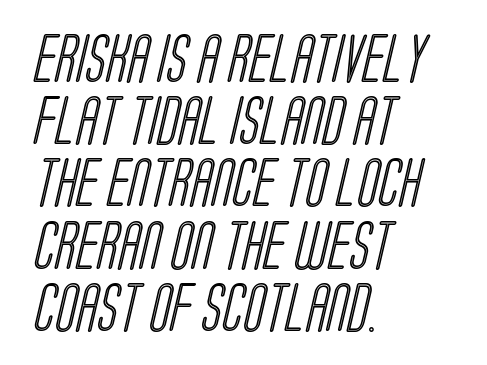
{"width": "condensed", "x_height": "large", "monospaced": "no", "underline": "no", "align": "left", "line_spacing": "normal", "line_spacing_ratio": 1.27, "letter_spacing": "normal", "letter_spacing_em": 0.0, "glyph_px": 49}
